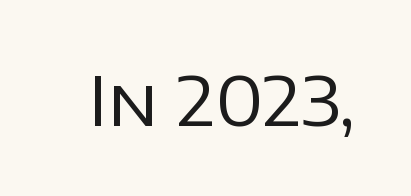
The image shows 68 px regular-weight sans-serif type, upright; set normal letter spacing, not underlined; low stroke contrast and a large x-height.
